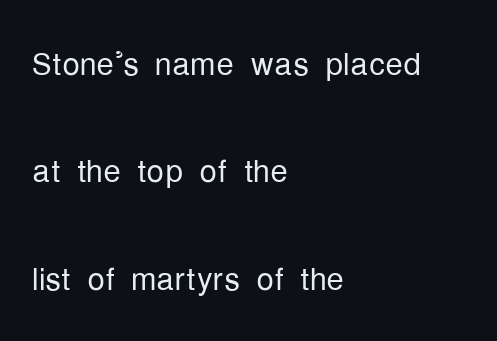
Q: Is the text bold? A: No.
Q: Is the text italic (slanted)? A: No, it is upright.
Q: Is the typeface a serif or a sans-serif typeface? A: Sans-serif.
Q: Is the text underlined? A: No.
Q: How is the paragraph aligned? A: Left-aligned.
Q: Is the spacing between letters normal or unusually wide? A: Normal.
Q: Is the spacing between lines tight, normal or loose? A: Loose.
Q: Width (condensed, normal, or wide)? A: Condensed.
Q: Stroke contrast? A: Low.
Q: x-height? A: Medium.
Q: Monospaced? A: No.
